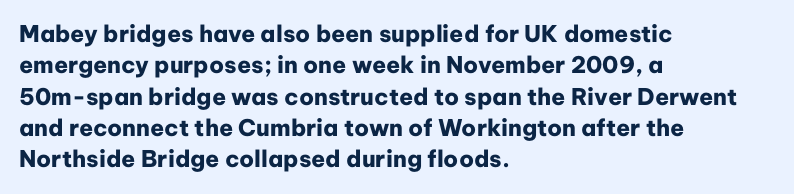
Q: Is the text bold? A: Yes.
Q: Is the text italic (slanted)? A: No, it is upright.
Q: Is the text underlined? A: No.
Q: How is the paragraph aligned? A: Left-aligned.
Q: Is the spacing between letters normal or unusually wide? A: Normal.
Q: Is the spacing between lines tight, normal or loose? A: Normal.
